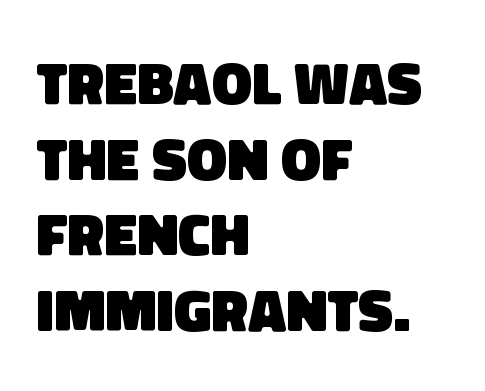
The image shows 60 px heavy sans-serif type; set left-aligned, normal line spacing (1.26x), normal letter spacing, not underlined; low stroke contrast and a large x-height.
